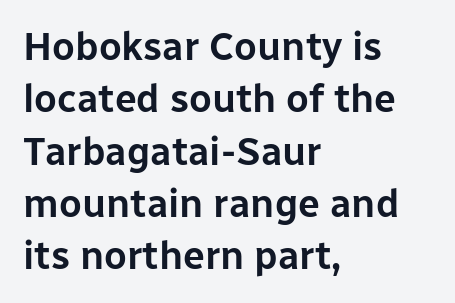
{"serif": "no", "italic": "no", "width": "normal", "stroke_contrast": "low", "x_height": "medium", "monospaced": "no", "underline": "no", "align": "left", "line_spacing": "normal", "line_spacing_ratio": 1.34, "letter_spacing": "normal", "letter_spacing_em": 0.0, "glyph_px": 39}
